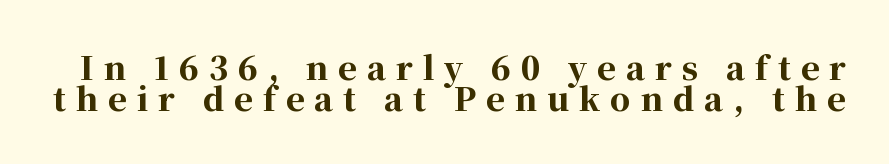
The image shows 32 px bold serif type, upright; set tight line spacing (0.96x), unusually wide letter spacing (+0.31 em), not underlined; high stroke contrast and a medium x-height.
